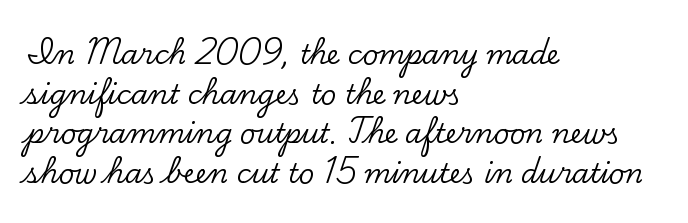
{"underline": "no", "align": "left", "line_spacing": "normal", "line_spacing_ratio": 1.47, "letter_spacing": "normal", "letter_spacing_em": 0.0, "glyph_px": 27}
